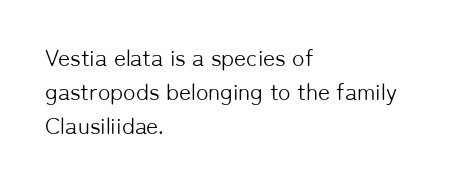
Just letters on the line, the space beneath them empty. Evenly set lines give the paragraph a standard silhouette. Heft: none added — not bold. Notice how the passage keeps a crisp vertical edge on the left only. No extra tracking has been applied to these lines. A roman cut, with each character standing at attention.
